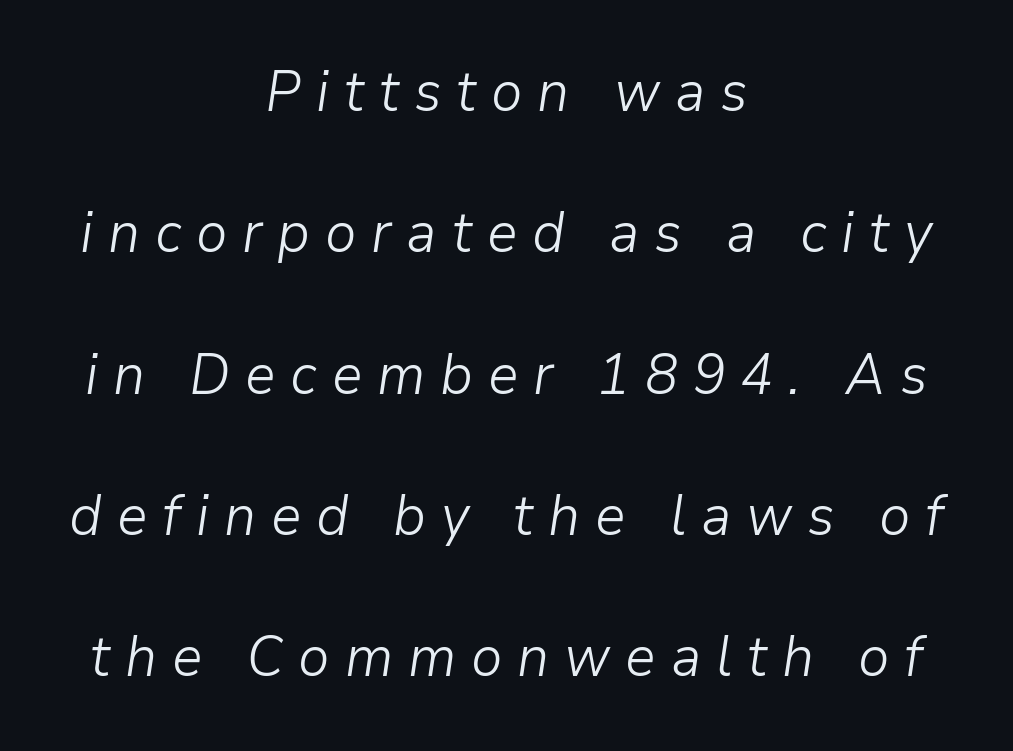
The face looks like a standard text weight, possibly lighter. Clear beneath every line of the passage. Honestly, the rows look like they've been pulled way apart. These lines are rendered in a variable-pitch font. Compared with a flush-left layout, this one balances lines on the center instead.
